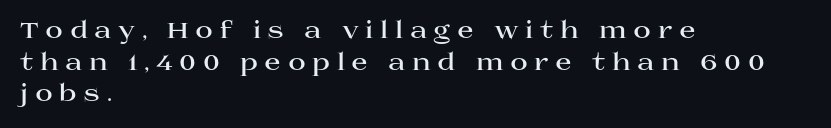
It's the straight-up-and-down kind of type. Descender tails drop into unmarked territory. Weight check: bold — yes, fully. The line texture is sparse and dotted thanks to wide tracking. The rendering anchors every line to the left-hand side.
